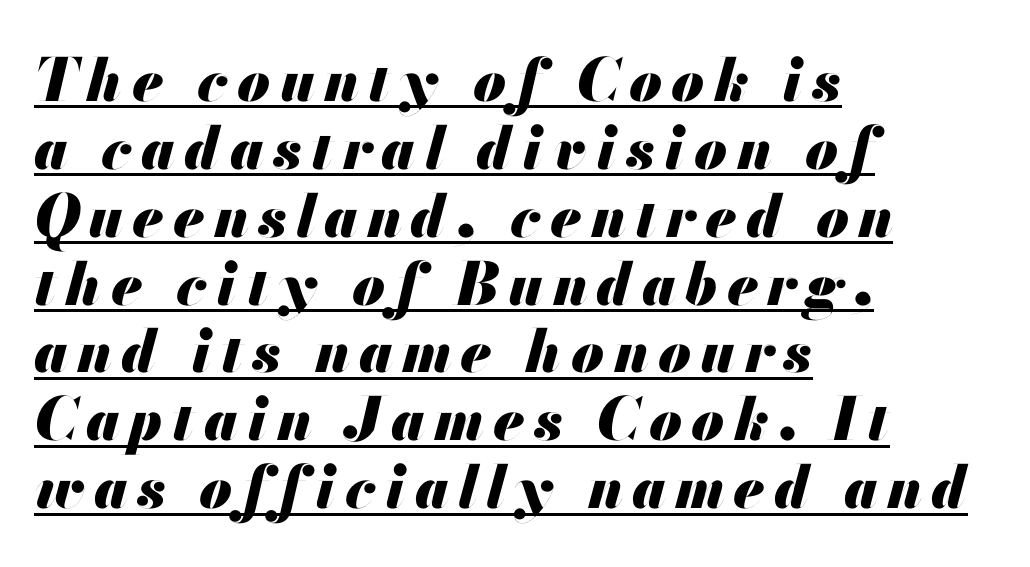
The image shows 59 px heavy type, italic (leaning right); set left-aligned, tight line spacing (1.15x), underlined; medium stroke contrast and a small x-height.
